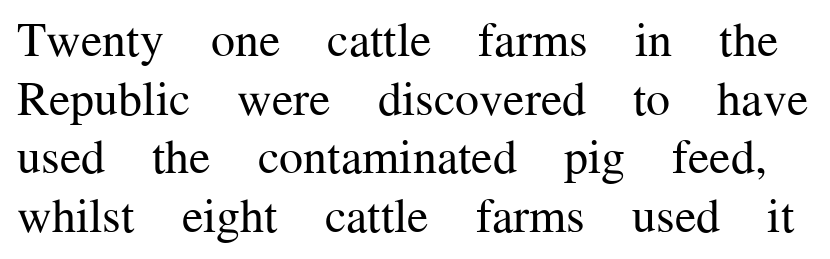
Q: Is the text bold? A: No.
Q: Is the text italic (slanted)? A: No, it is upright.
Q: Is the typeface a serif or a sans-serif typeface? A: Serif.
Q: Is the text underlined? A: No.
Q: Is the spacing between letters normal or unusually wide? A: Normal.
Q: Width (condensed, normal, or wide)? A: Normal.
Q: Stroke contrast? A: Medium.
Q: x-height? A: Medium.
Q: Monospaced? A: No.
